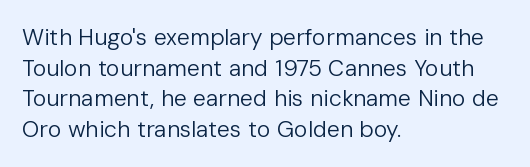
Q: Is the text bold? A: No.
Q: Is the text italic (slanted)? A: No, it is upright.
Q: Is the text underlined? A: No.
Q: How is the paragraph aligned? A: Left-aligned.
Q: Is the spacing between letters normal or unusually wide? A: Normal.
Q: Is the spacing between lines tight, normal or loose? A: Normal.
